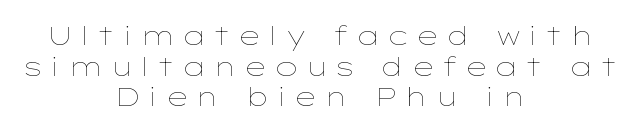
Q: Is the text bold? A: No.
Q: Is the text italic (slanted)? A: No, it is upright.
Q: Is the text underlined? A: No.
Q: How is the paragraph aligned? A: Centered.
Q: Is the spacing between letters normal or unusually wide? A: Unusually wide.
